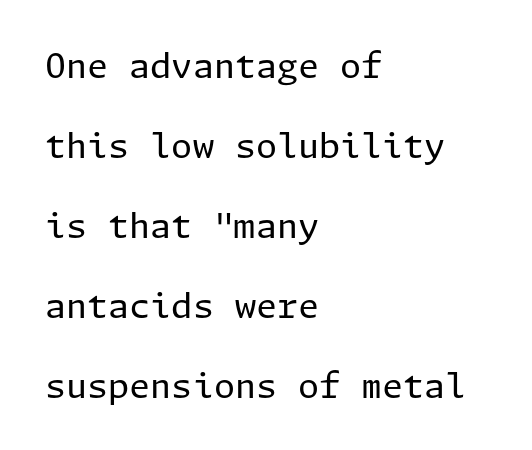
Q: Is the text bold? A: No.
Q: Is the text italic (slanted)? A: No, it is upright.
Q: Is the typeface a serif or a sans-serif typeface? A: Sans-serif.
Q: Is the text underlined? A: No.
Q: How is the paragraph aligned? A: Left-aligned.
Q: Is the spacing between letters normal or unusually wide? A: Normal.
Q: Is the spacing between lines tight, normal or loose? A: Loose.
Q: Width (condensed, normal, or wide)? A: Normal.
Q: Stroke contrast? A: Low.
Q: x-height? A: Medium.
